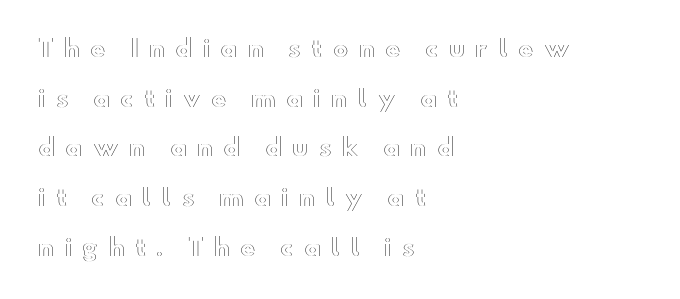
Q: Is the text italic (slanted)? A: No, it is upright.
Q: Is the text underlined? A: No.
Q: How is the paragraph aligned? A: Left-aligned.
Q: Is the spacing between letters normal or unusually wide? A: Unusually wide.
Q: Is the spacing between lines tight, normal or loose? A: Loose.
